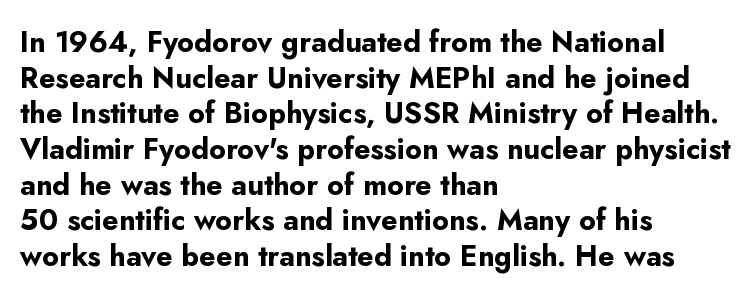
{"serif": "no", "italic": "no", "bold": "yes", "weight": "bold", "width": "normal", "stroke_contrast": "low", "x_height": "small", "monospaced": "no", "underline": "no", "align": "left", "line_spacing_ratio": 1.23, "letter_spacing": "normal", "letter_spacing_em": 0.0, "glyph_px": 29}
